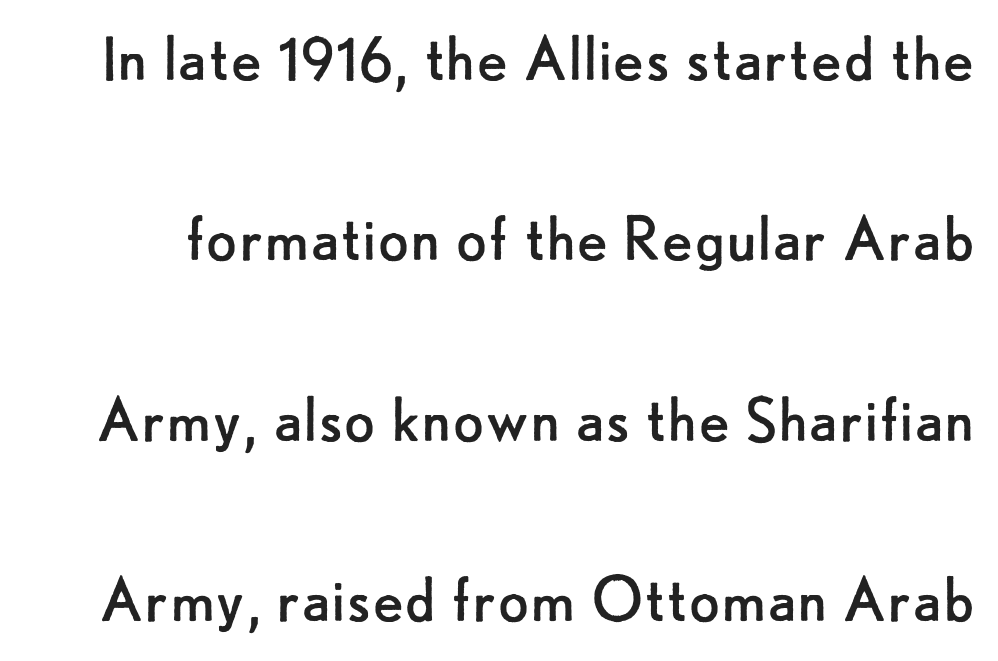
{"serif": "no", "italic": "no", "bold": "no", "weight": "regular", "width": "normal", "stroke_contrast": "low", "x_height": "small", "monospaced": "no", "underline": "no", "line_spacing": "loose", "line_spacing_ratio": 2.47, "letter_spacing": "normal", "letter_spacing_em": 0.0, "glyph_px": 73}
